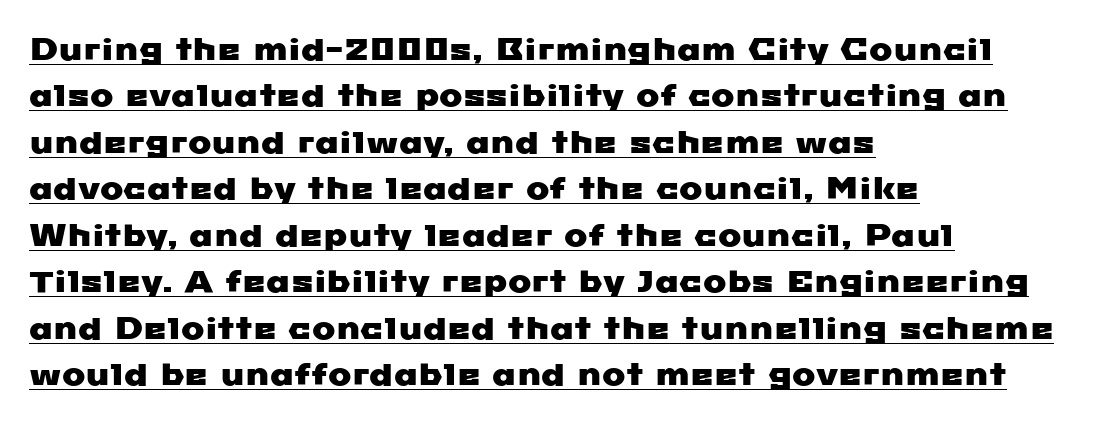
Caption: standard tracking, unaltered. Quick note: interline space is typical. The ragged edge is on the right, which tells us the setting is flush left. The text was rendered using a sans face with plain stroke endings. The rendered words wear a rule along their underside.
